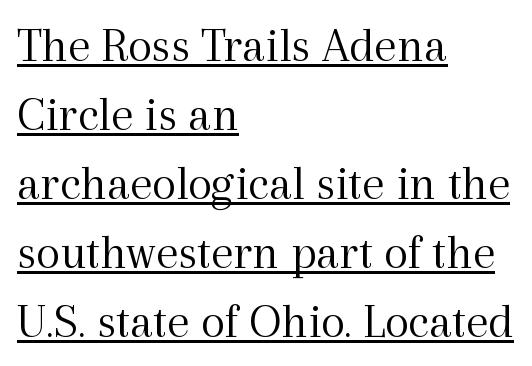
These characters rest on top of a visible drawn line. The strokes carry an ordinary text weight at most. This is the regular roman posture of the typeface. The glyphs in this specimen are seriffed. Think of a printed novel: that variable character pitch is what you see here. Teacher's note: observe the even left margin — that is flush-left alignment.
